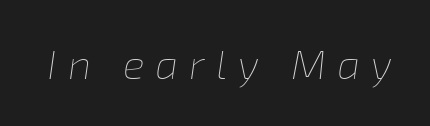
Q: Is the text bold? A: No.
Q: Is the text italic (slanted)? A: Yes, it leans right by about 8 degrees.
Q: Is the text underlined? A: No.
Q: Is the spacing between letters normal or unusually wide? A: Unusually wide.
Q: Width (condensed, normal, or wide)? A: Normal.
Q: Stroke contrast? A: Low.
Q: x-height? A: Medium.
Q: Monospaced? A: No.
